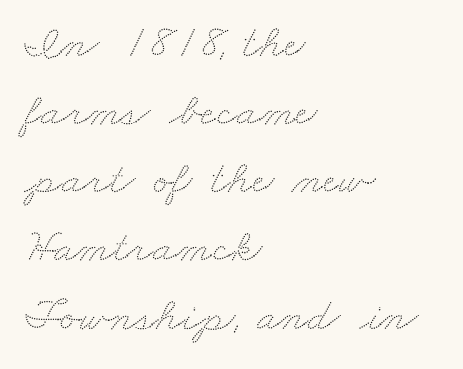
{"width": "wide", "stroke_contrast": "low", "x_height": "small", "monospaced": "no", "underline": "no", "align": "left", "line_spacing": "normal", "line_spacing_ratio": 1.45, "letter_spacing": "normal", "letter_spacing_em": 0.0, "glyph_px": 47}
